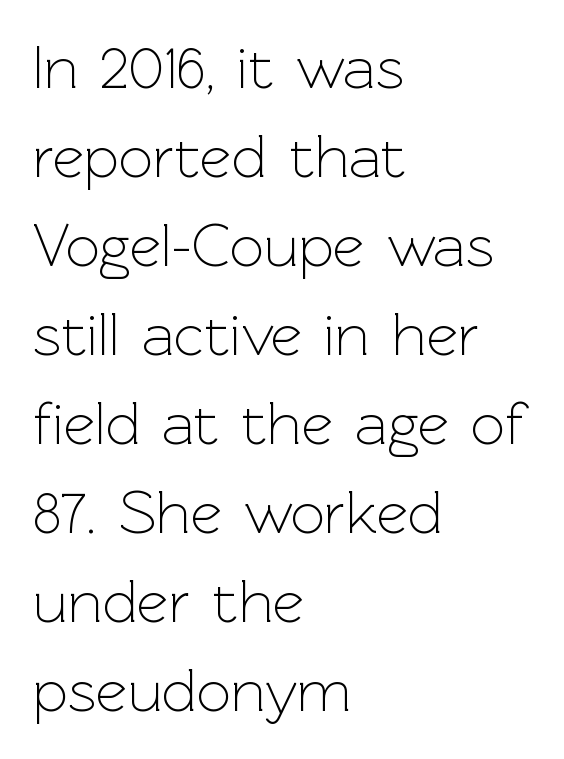
{"serif": "no", "italic": "no", "bold": "no", "weight": "light", "width": "normal", "x_height": "medium", "monospaced": "no", "underline": "no", "align": "left", "line_spacing": "normal", "line_spacing_ratio": 1.46, "letter_spacing": "normal", "letter_spacing_em": 0.0, "glyph_px": 61}
